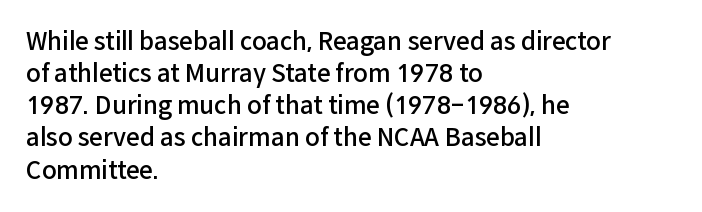
The string is rendered with underlining switched off. Stroke thickness is moderately raised; the sample reads as semibold. Tracking here is standard; glyphs follow each other at the usual distance. The block of text has a typical density, with ordinary space between rows.
